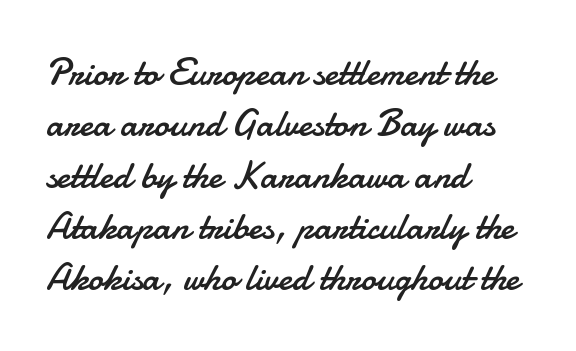
{"serif": "no", "bold": "no", "weight": "regular", "width": "normal", "stroke_contrast": "low", "x_height": "small", "monospaced": "no", "underline": "no", "align": "left", "line_spacing": "normal", "line_spacing_ratio": 1.35, "letter_spacing": "normal", "letter_spacing_em": 0.0, "glyph_px": 38}
